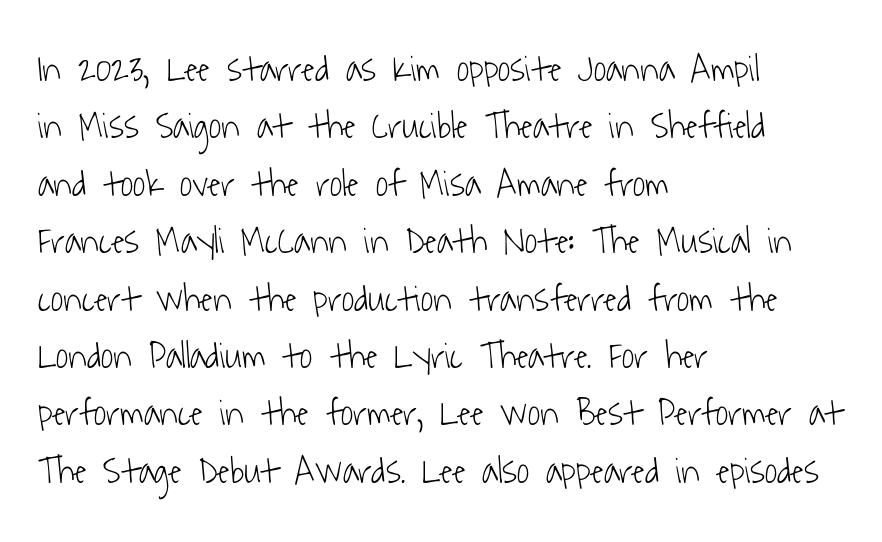
{"serif": "no", "bold": "no", "weight": "light", "width": "condensed", "stroke_contrast": "low", "x_height": "medium", "monospaced": "no", "underline": "no", "align": "left", "line_spacing": "normal", "line_spacing_ratio": 1.51, "letter_spacing": "normal", "letter_spacing_em": 0.0, "glyph_px": 38}
